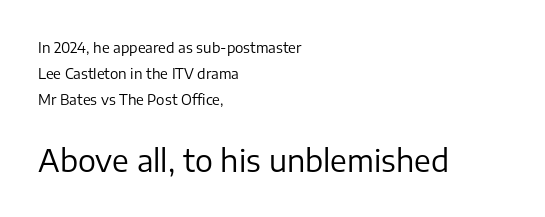
The image shows 30 px regular-weight sans-serif type, upright; set left-aligned, line spacing 1.87x, normal letter spacing, not underlined; the second (bottom) block is 2.14x larger; low stroke contrast and a medium x-height.
